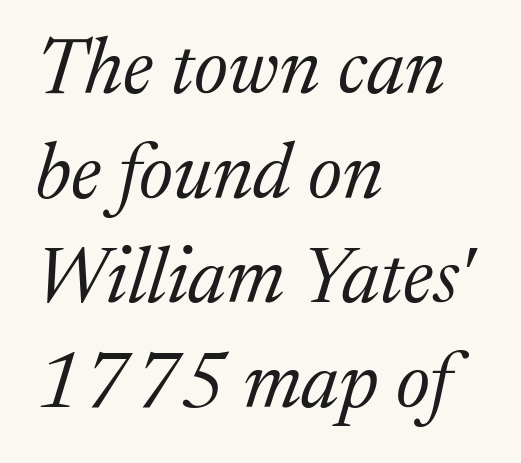
Character widths vary here, with narrow letters taking less room than wide ones. The rendering anchors every line to the left-hand side. Glyph-to-glyph distance matches everyday printed text. In terms of posture, this sample is oblique. Letters have the restrained weight of plain body copy at most. How would I describe the line gaps? Plain and ordinary.
